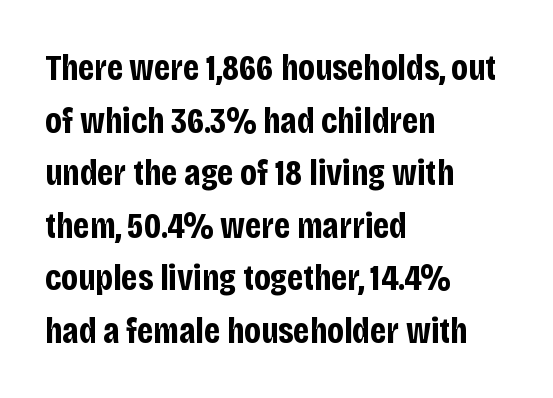
Type style note: lacks serifs. Rows of type keep a routine distance in the vertical direction. Check the space under the baseline: it is left empty. The rendering keeps characters at their native spacing. A roman cut, with each character standing at attention.
